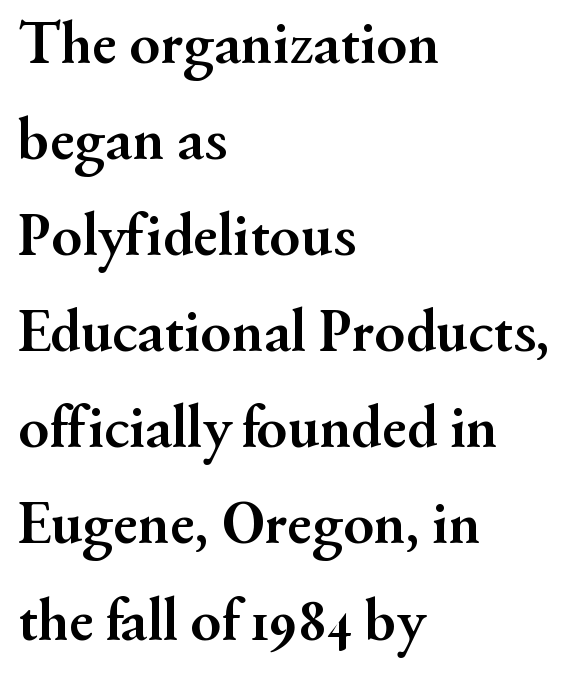
Q: Is the text bold? A: Yes.
Q: Is the text italic (slanted)? A: No, it is upright.
Q: Is the typeface a serif or a sans-serif typeface? A: Serif.
Q: Is the text underlined? A: No.
Q: How is the paragraph aligned? A: Left-aligned.
Q: Is the spacing between letters normal or unusually wide? A: Normal.
Q: Is the spacing between lines tight, normal or loose? A: Normal.
Q: Width (condensed, normal, or wide)? A: Normal.
Q: Stroke contrast? A: Medium.
Q: x-height? A: Small.
Q: Monospaced? A: No.
